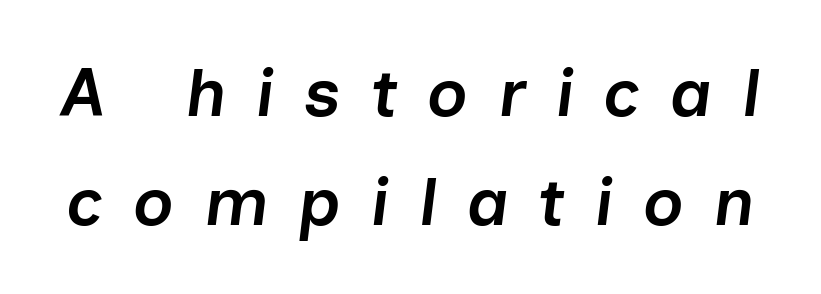
The image shows 68 px semibold type, italic (leaning right); set normal line spacing (1.61x), unusually wide letter spacing (+0.44 em), not underlined; low stroke contrast and a medium x-height.
